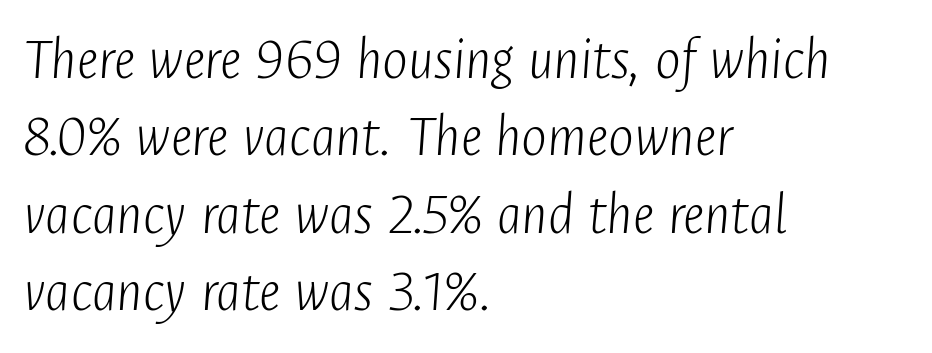
{"italic": "yes", "lean": "right", "slant_degrees": 4, "bold": "no", "weight": "light", "width": "condensed", "stroke_contrast": "low", "x_height": "medium", "monospaced": "no", "underline": "no", "align": "left", "line_spacing": "normal", "line_spacing_ratio": 1.27, "letter_spacing": "normal", "letter_spacing_em": 0.0, "glyph_px": 61}
